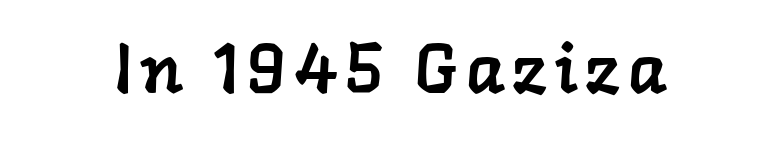
{"serif": "yes", "width": "normal", "stroke_contrast": "low", "x_height": "medium", "monospaced": "no", "underline": "no", "glyph_px": 70}
